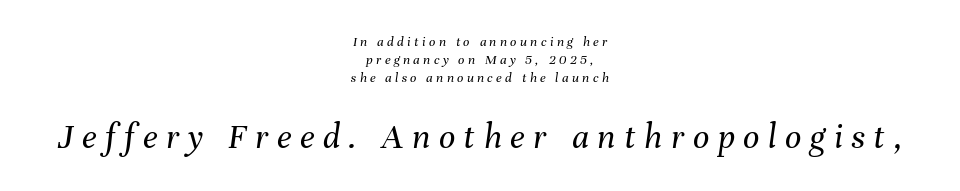
The image shows 36 px regular-weight type, italic (leaning right); set centered, normal line spacing (1.29x), unusually wide letter spacing (+0.24 em), not underlined; the second (bottom) block is 2.57x larger; medium stroke contrast and a medium x-height.
